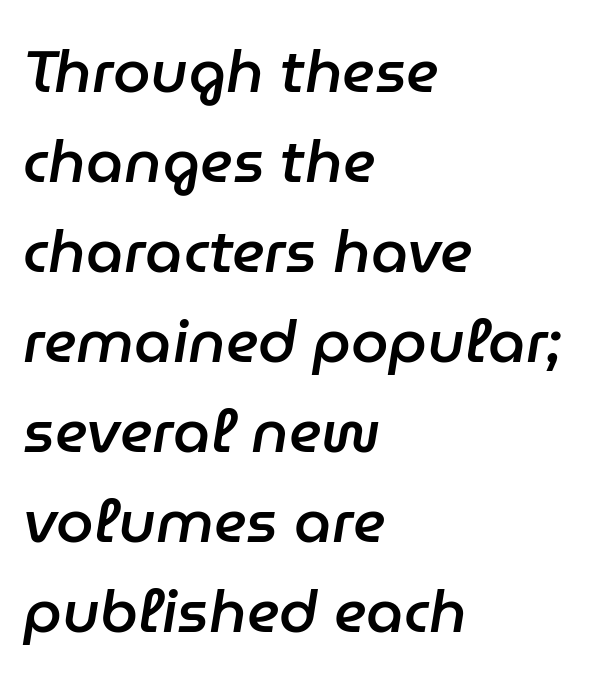
{"italic": "yes", "lean": "right", "slant_degrees": 9, "bold": "semi", "weight": "semibold", "width": "normal", "stroke_contrast": "low", "x_height": "medium", "monospaced": "no", "underline": "no", "align": "left", "line_spacing": "normal", "line_spacing_ratio": 1.5, "letter_spacing": "normal", "letter_spacing_em": 0.0, "glyph_px": 60}
